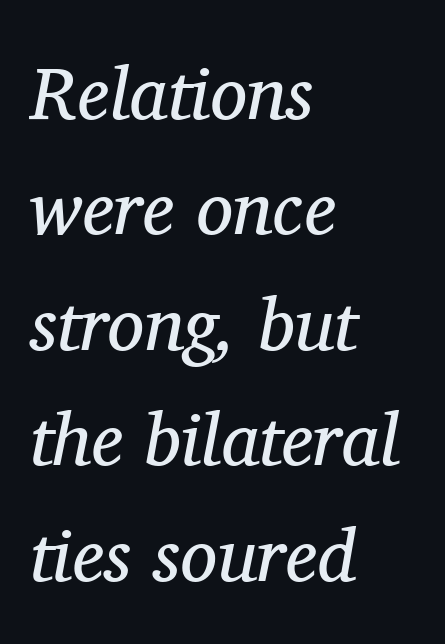
{"serif": "yes", "italic": "yes", "lean": "right", "slant_degrees": 11, "bold": "no", "weight": "regular", "width": "normal", "stroke_contrast": "medium", "x_height": "medium", "monospaced": "no", "underline": "no", "align": "left", "line_spacing": "normal", "line_spacing_ratio": 1.56, "letter_spacing": "normal", "letter_spacing_em": 0.0, "glyph_px": 74}
